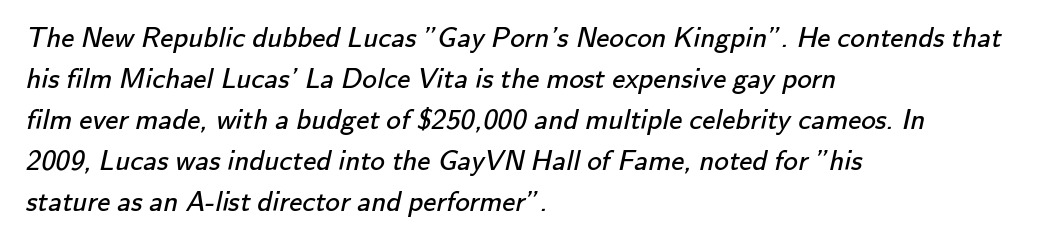
The image shows 29 px regular-weight sans-serif type; set left-aligned, normal line spacing (1.41x), normal letter spacing, not underlined; low stroke contrast and a small x-height.
